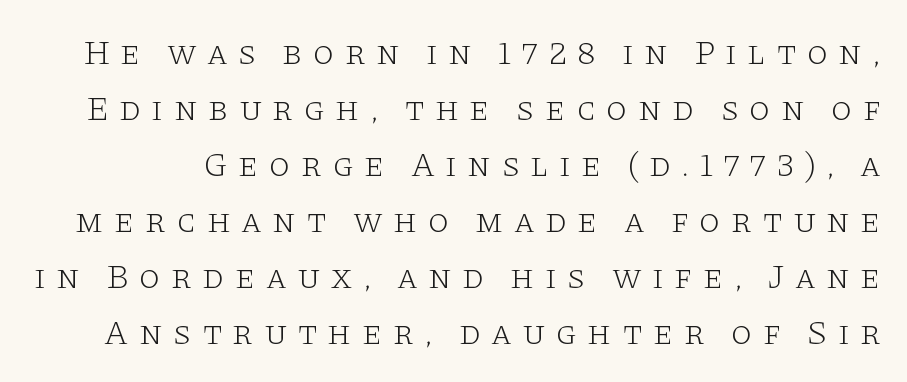
{"serif": "yes", "italic": "no", "bold": "no", "weight": "light", "width": "wide", "stroke_contrast": "low", "x_height": "large", "monospaced": "no", "underline": "no", "line_spacing": "normal", "line_spacing_ratio": 1.65, "letter_spacing": "wide", "letter_spacing_em": 0.3, "glyph_px": 34}
